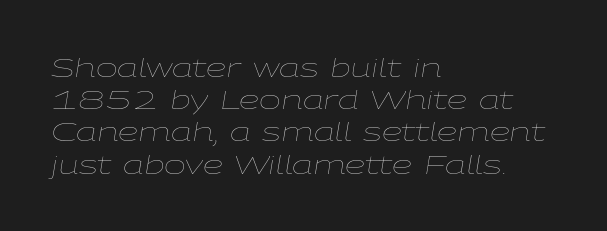
The image shows 26 px text type, italic (leaning right); set left-aligned, line spacing 1.24x, normal letter spacing, not underlined.
